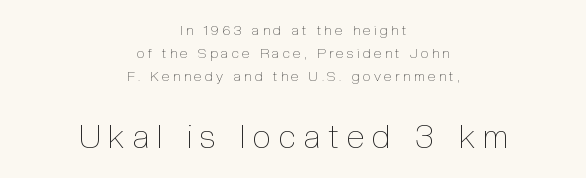
Here the second block reads like a headline and the first like body copy. Tracking value appears strongly positive — letters spread wide. If you drew a line through each stem, it would be perfectly vertical. Horizontal alignment here is central, giving a formal, balanced look.
